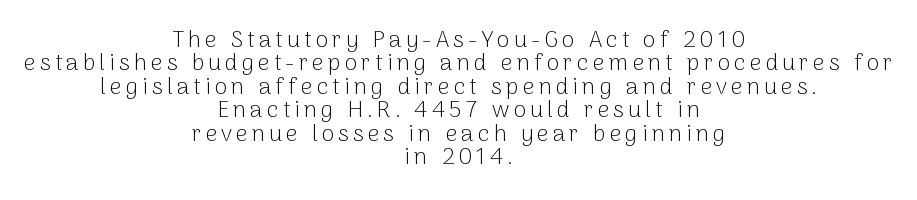
The letters stand upright; this is a roman face. Students, observe: this is what under-led, compact text looks like. Horizontal alignment here is central, giving a formal, balanced look. Has an underline been added? It has not.
